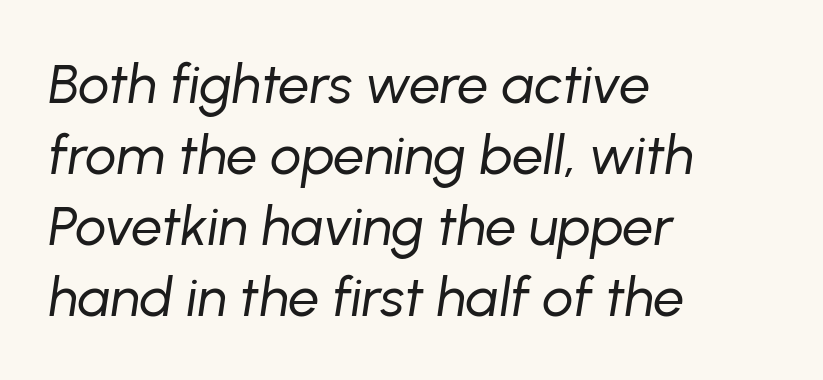
The image shows 55 px regular-weight type, italic (leaning right); set left-aligned, normal line spacing (1.29x), normal letter spacing, not underlined; low stroke contrast and a medium x-height.
